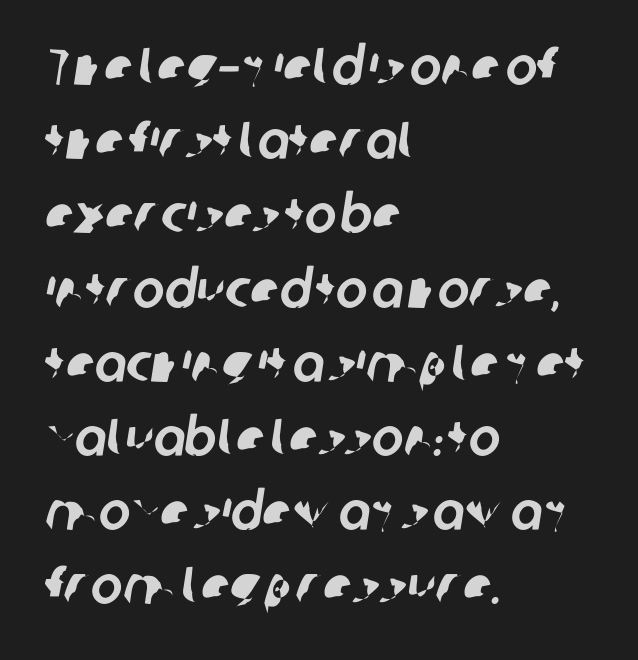
{"serif": "no", "width": "normal", "stroke_contrast": "low", "x_height": "medium", "monospaced": "no", "underline": "no", "align": "left", "line_spacing": "normal", "line_spacing_ratio": 1.4, "letter_spacing": "normal", "letter_spacing_em": 0.0, "glyph_px": 53}
